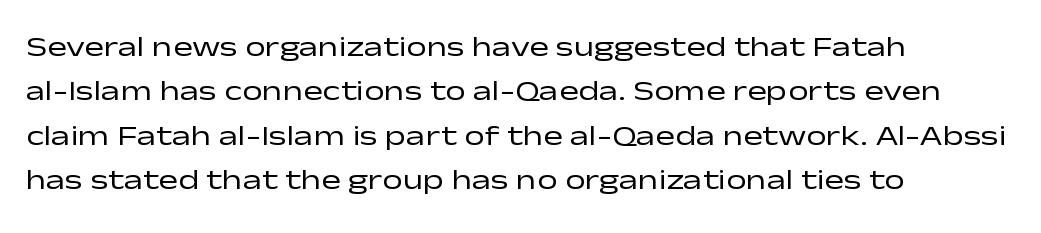
Q: Is the text bold? A: No.
Q: Is the text italic (slanted)? A: No, it is upright.
Q: Is the typeface a serif or a sans-serif typeface? A: Sans-serif.
Q: Is the text underlined? A: No.
Q: How is the paragraph aligned? A: Left-aligned.
Q: Is the spacing between letters normal or unusually wide? A: Normal.
Q: Is the spacing between lines tight, normal or loose? A: Normal.
Q: Width (condensed, normal, or wide)? A: Wide.
Q: Stroke contrast? A: Low.
Q: x-height? A: Medium.
Q: Monospaced? A: No.
